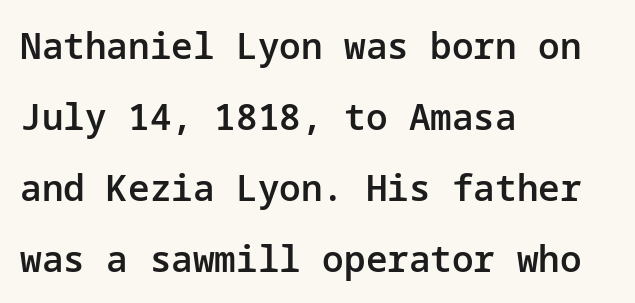
The image shows 36 px semibold sans-serif type, upright; set left-aligned, loose line spacing (1.97x), normal letter spacing, not underlined; low stroke contrast and a medium x-height.
